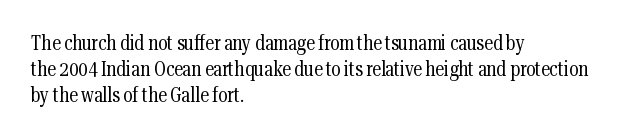
Where is the straight margin? On the left. This sample keeps an unexceptional amount of space between lines. The typesetting does not lean heavy: it is not bold. The gaps between neighbouring characters are ordinary and unremarkable. A clean baseline with only descenders dipping below it.
